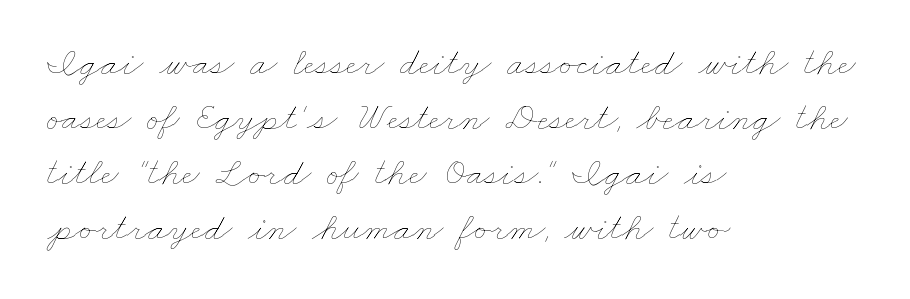
The image shows 39 px thin, wide type; set left-aligned, normal line spacing (1.41x), normal letter spacing, not underlined; low stroke contrast and a small x-height.
